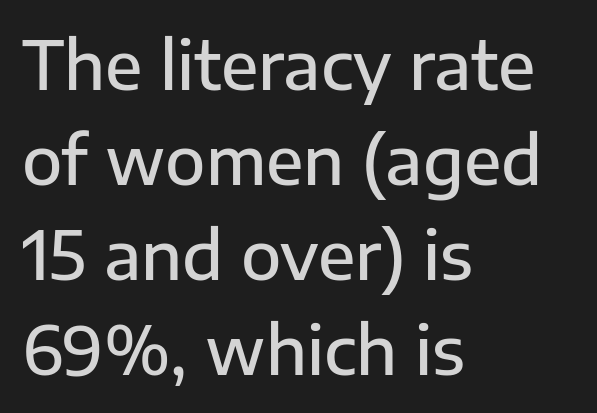
{"serif": "no", "italic": "no", "bold": "semi", "weight": "semibold", "width": "normal", "stroke_contrast": "low", "x_height": "medium", "monospaced": "no", "underline": "no", "align": "left", "line_spacing": "normal", "line_spacing_ratio": 1.44, "letter_spacing": "normal", "letter_spacing_em": 0.0, "glyph_px": 66}
